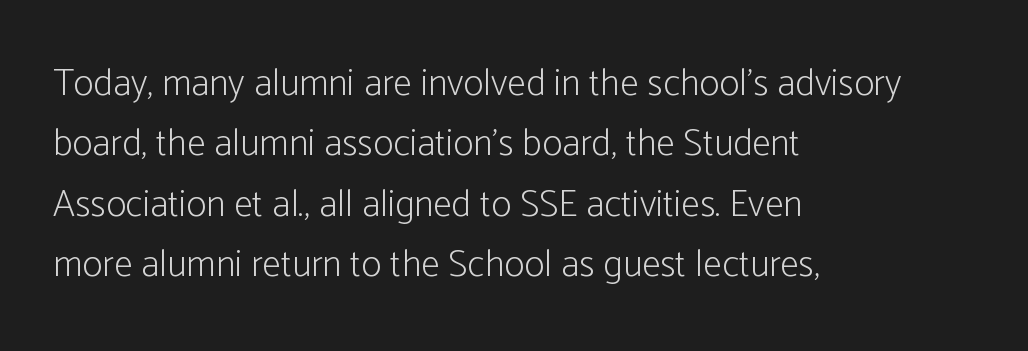
Regular leading. Looks like regular typesetting: each glyph gets only the width it needs. The axis of the letterforms is exactly vertical. Words float on clear page, feet unadorned. Unbolded letterforms with no extra heft. In terms of letterspacing, this is plain default setting.
